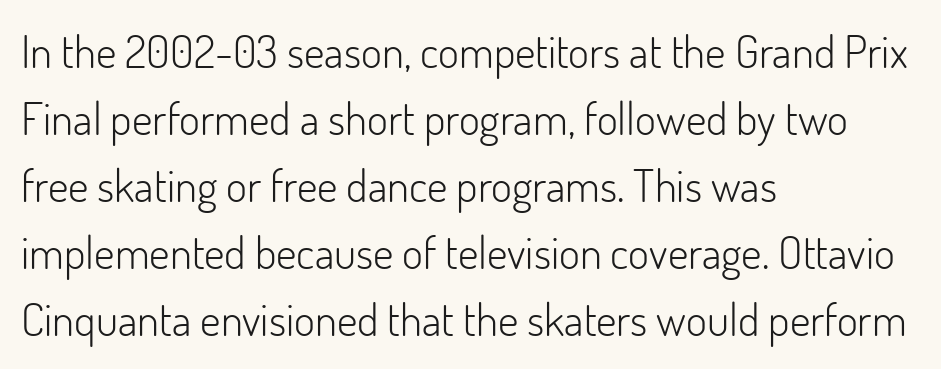
{"serif": "no", "italic": "no", "bold": "no", "weight": "light", "width": "normal", "stroke_contrast": "low", "x_height": "small", "monospaced": "no", "underline": "no", "align": "left", "line_spacing": "normal", "line_spacing_ratio": 1.49, "letter_spacing": "normal", "letter_spacing_em": 0.0, "glyph_px": 45}
